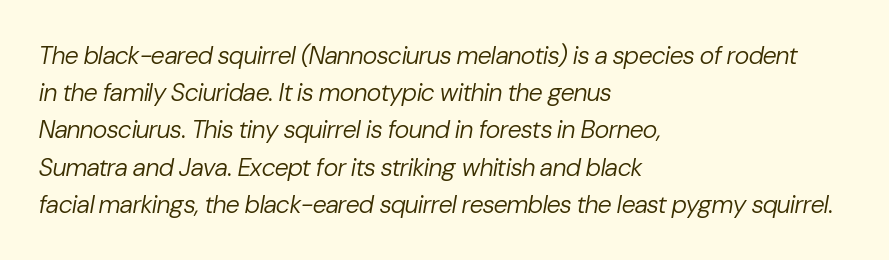
The lines in this sample share a left origin and differ only in where they stop. No extra tracking has been applied to these lines. Descenders are the only things crossing below the line. An italicized treatment has been applied to the whole sample. The passage shown is not bold in any degree.
